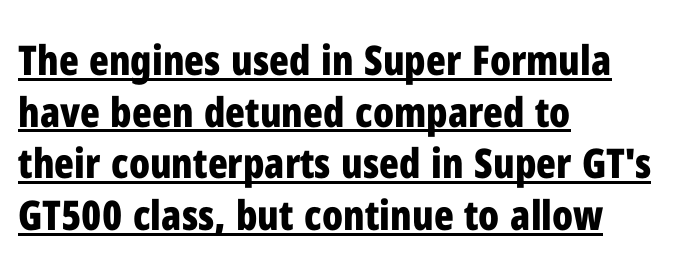
{"serif": "no", "italic": "no", "bold": "yes", "weight": "bold", "width": "condensed", "stroke_contrast": "low", "x_height": "medium", "monospaced": "no", "underline": "yes", "align": "left", "line_spacing": "normal", "line_spacing_ratio": 1.26, "letter_spacing": "normal", "letter_spacing_em": 0.0, "glyph_px": 41}
